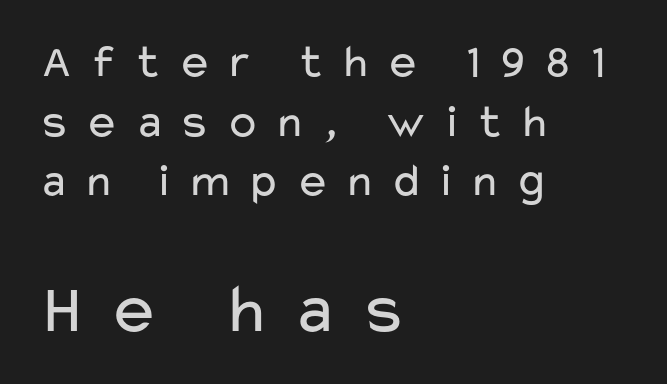
The passage shown stacks its lines at a standard gap. The passage shown is not bold in any degree. You can tell it's not italic because the verticals are truly vertical. Serif or sans? Sans — the stroke terminals are bare. The more generous point size was reserved for the lower chunk. The string is rendered with underlining switched off.
